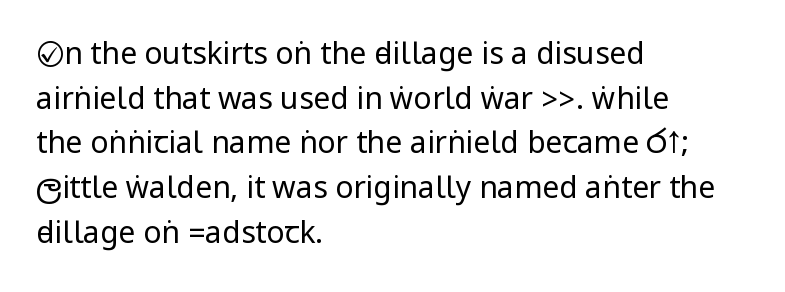
{"serif": "no", "italic": "no", "bold": "no", "weight": "regular", "width": "condensed", "stroke_contrast": "low", "underline": "no", "align": "left", "line_spacing": "normal", "line_spacing_ratio": 1.49, "letter_spacing": "normal", "letter_spacing_em": 0.0, "glyph_px": 30}
